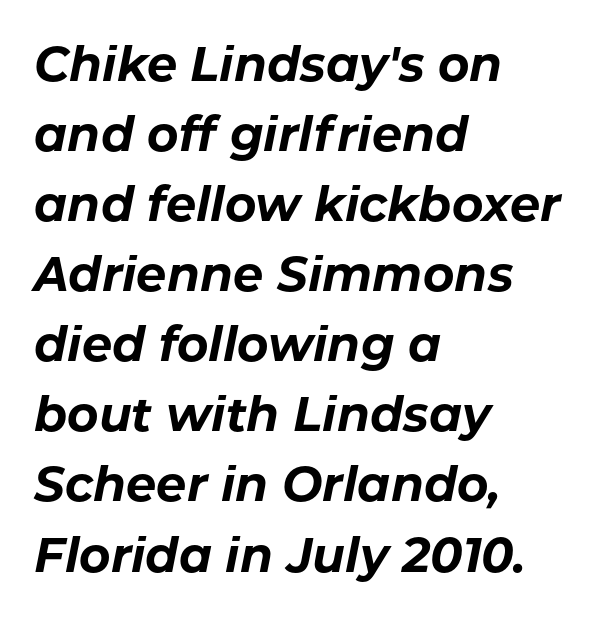
Q: Is the text bold? A: Yes.
Q: Is the text italic (slanted)? A: Yes, it leans right by about 11 degrees.
Q: Is the text underlined? A: No.
Q: How is the paragraph aligned? A: Left-aligned.
Q: Is the spacing between letters normal or unusually wide? A: Normal.
Q: Is the spacing between lines tight, normal or loose? A: Normal.
Q: Width (condensed, normal, or wide)? A: Normal.
Q: Stroke contrast? A: Low.
Q: x-height? A: Medium.
Q: Monospaced? A: No.
